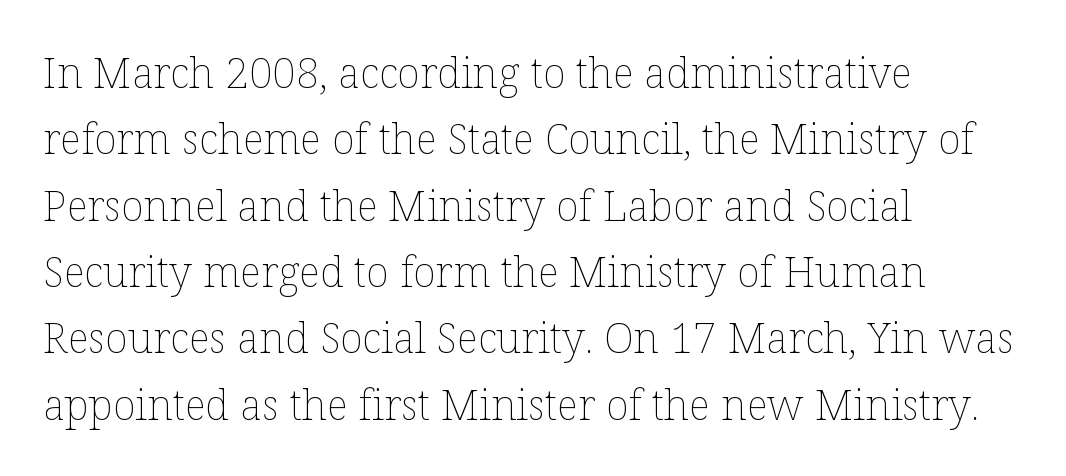
The image shows 42 px thin type, upright; set left-aligned, normal line spacing (1.58x), normal letter spacing, not underlined; low stroke contrast and a medium x-height.
